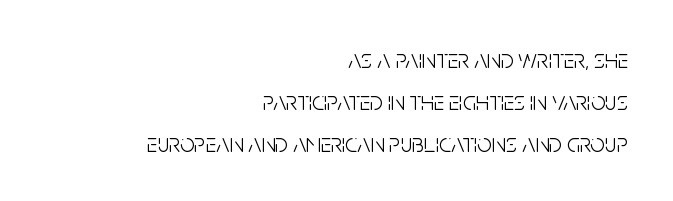
{"italic": "no", "bold": "no", "underline": "no", "align": "right", "line_spacing": "normal", "line_spacing_ratio": 1.61, "letter_spacing": "normal", "letter_spacing_em": 0.0, "glyph_px": 26}
